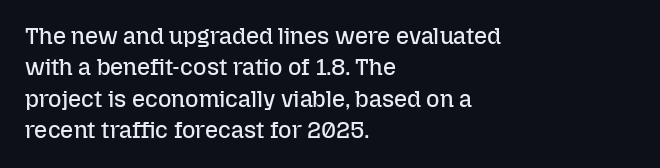
The image shows 23 px text type, upright; set left-aligned, normal line spacing (1.36x), normal letter spacing, not underlined.
